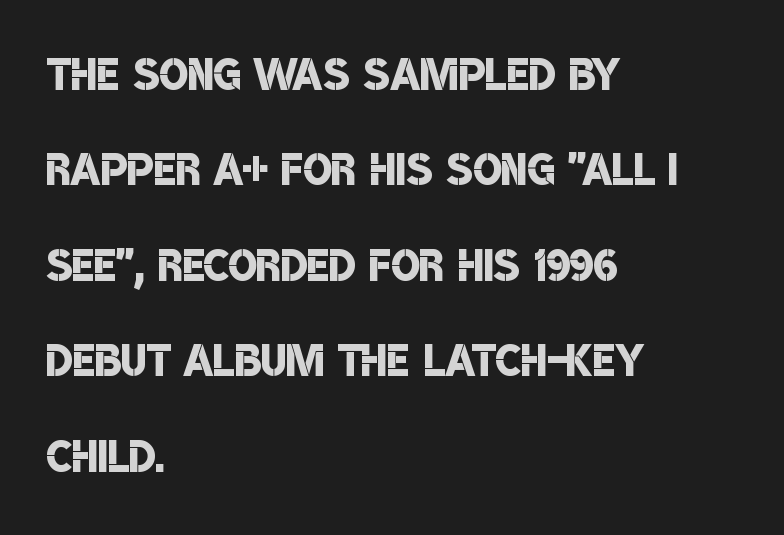
{"serif": "no", "bold": "semi", "weight": "semibold", "width": "condensed", "stroke_contrast": "low", "x_height": "large", "monospaced": "no", "underline": "no", "align": "left", "line_spacing": "normal", "line_spacing_ratio": 1.59, "letter_spacing": "normal", "letter_spacing_em": 0.0, "glyph_px": 60}
